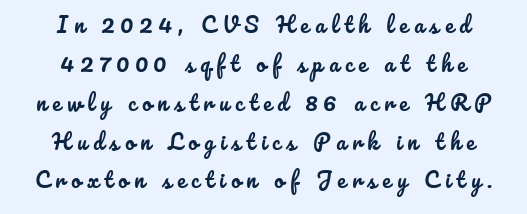
The image shows 21 px text type; set centered, line spacing 1.85x, unusually wide letter spacing (+0.29 em), not underlined.
